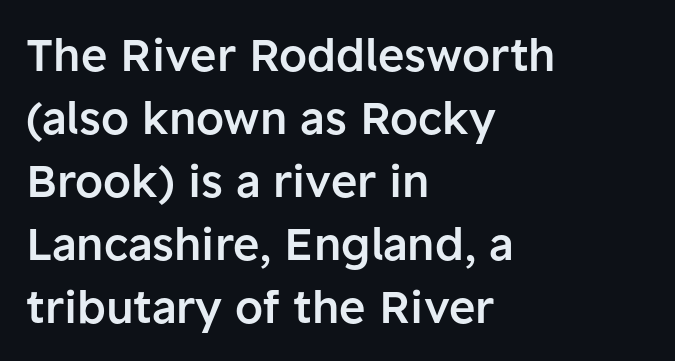
{"serif": "no", "italic": "no", "bold": "semi", "weight": "semibold", "width": "normal", "stroke_contrast": "low", "x_height": "medium", "monospaced": "no", "underline": "no", "align": "left", "line_spacing": "normal", "line_spacing_ratio": 1.4, "letter_spacing": "normal", "letter_spacing_em": 0.0, "glyph_px": 45}
